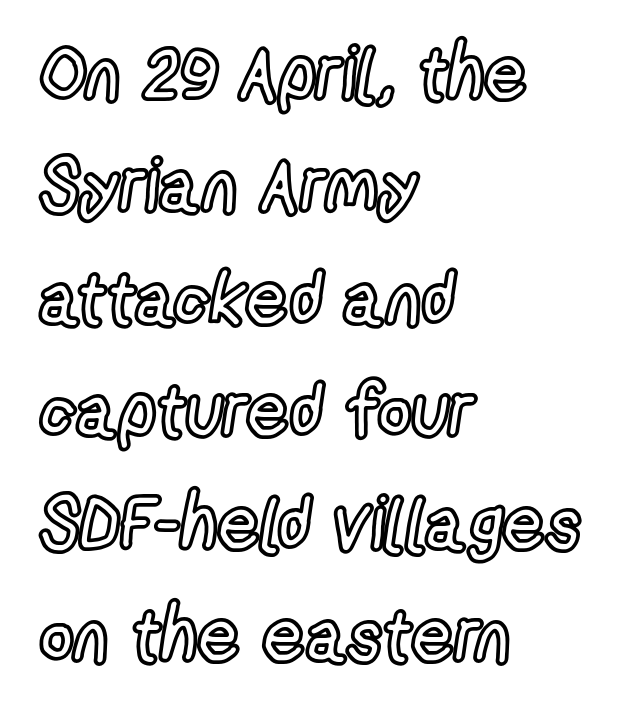
Q: Is the text italic (slanted)? A: Yes.
Q: Is the text underlined? A: No.
Q: How is the paragraph aligned? A: Left-aligned.
Q: Is the spacing between letters normal or unusually wide? A: Normal.
Q: Is the spacing between lines tight, normal or loose? A: Normal.
Q: Width (condensed, normal, or wide)? A: Condensed.
Q: x-height? A: Medium.
Q: Monospaced? A: No.
